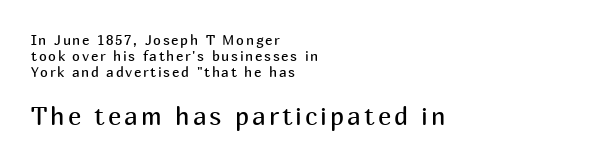
Q: Is the text bold? A: No.
Q: Is the text italic (slanted)? A: No, it is upright.
Q: Is the text underlined? A: No.
Q: How is the paragraph aligned? A: Left-aligned.
Q: Which block of text is set in a larger size, the first (top) or the second (bottom)? A: The second (bottom) one.
